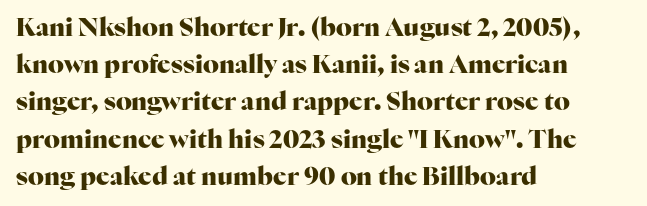
The image shows 25 px bold type, upright; set left-aligned, normal line spacing (1.49x), normal letter spacing, not underlined.
